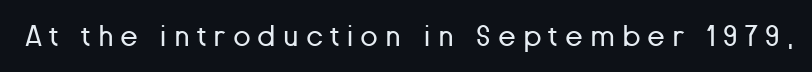
{"serif": "no", "italic": "no", "bold": "no", "weight": "regular", "width": "normal", "stroke_contrast": "low", "x_height": "medium", "monospaced": "no", "underline": "no", "letter_spacing": "wide", "letter_spacing_em": 0.25, "glyph_px": 29}
